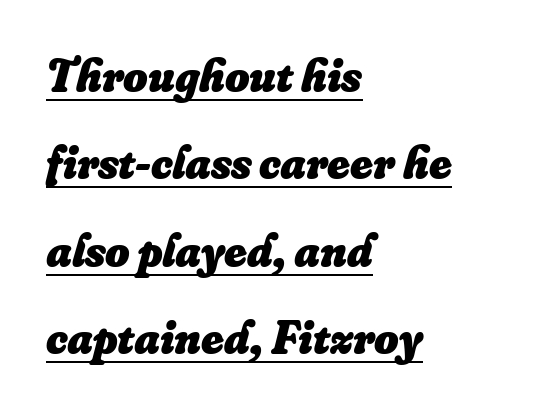
{"italic": "yes", "lean": "right", "slant_degrees": 16, "bold": "yes", "weight": "heavy", "width": "normal", "stroke_contrast": "low", "x_height": "small", "monospaced": "no", "underline": "yes", "align": "left", "line_spacing_ratio": 1.86, "letter_spacing": "normal", "letter_spacing_em": 0.0, "glyph_px": 47}
